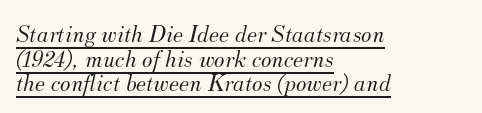
Q: Is the text bold? A: No.
Q: Is the text italic (slanted)? A: Yes, it leans right by about 12 degrees.
Q: Is the text underlined? A: Yes.
Q: How is the paragraph aligned? A: Left-aligned.
Q: Is the spacing between letters normal or unusually wide? A: Normal.
Q: Is the spacing between lines tight, normal or loose? A: Tight.
